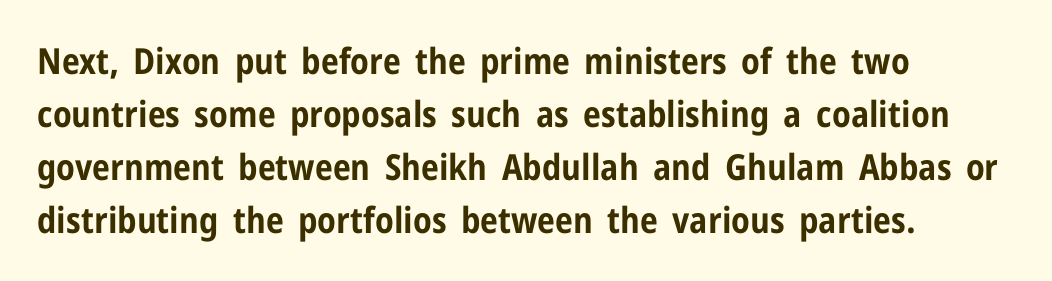
The image shows 36 px bold, condensed sans-serif type, upright; set left-aligned, normal line spacing (1.47x), normal letter spacing, not underlined; low stroke contrast and a medium x-height.
